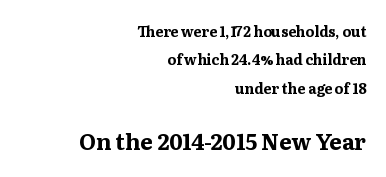
Q: Is the text bold? A: Yes.
Q: Is the text italic (slanted)? A: No, it is upright.
Q: Is the text underlined? A: No.
Q: How is the paragraph aligned? A: Right-aligned.
Q: Is the spacing between letters normal or unusually wide? A: Normal.
Q: Is the spacing between lines tight, normal or loose? A: Loose.
Q: Which block of text is set in a larger size, the first (top) or the second (bottom)? A: The second (bottom) one.
